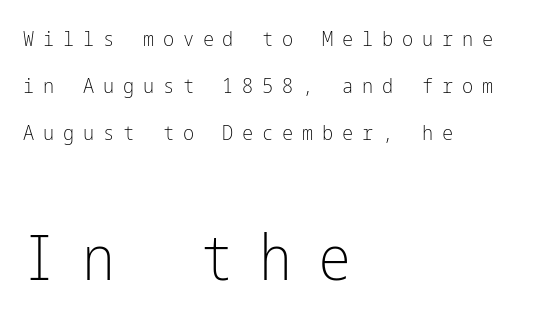
Q: Is the text bold? A: No.
Q: Is the text italic (slanted)? A: No, it is upright.
Q: Is the typeface a serif or a sans-serif typeface? A: Sans-serif.
Q: Is the text underlined? A: No.
Q: How is the paragraph aligned? A: Left-aligned.
Q: Is the spacing between letters normal or unusually wide? A: Unusually wide.
Q: Is the spacing between lines tight, normal or loose? A: Loose.
Q: Which block of text is set in a larger size, the first (top) or the second (bottom)? A: The second (bottom) one.
Q: Width (condensed, normal, or wide)? A: Condensed.
Q: Stroke contrast? A: Low.
Q: x-height? A: Medium.
